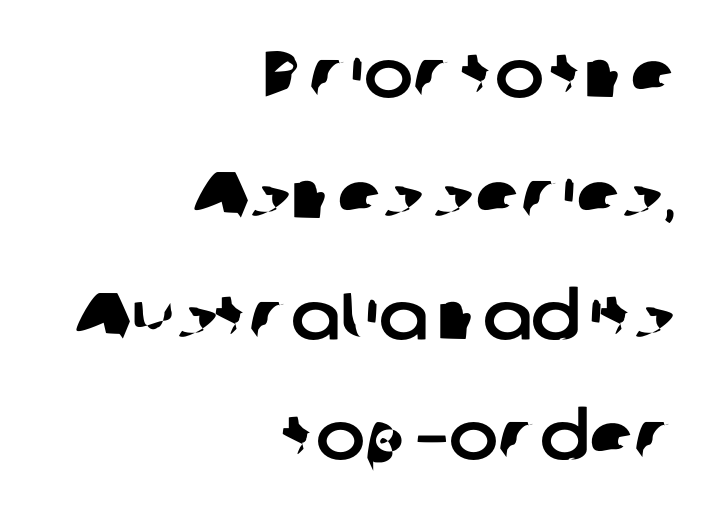
The image shows 66 px sans-serif type; set right-aligned, line spacing 1.83x, normal letter spacing, not underlined; low stroke contrast and a medium x-height.
